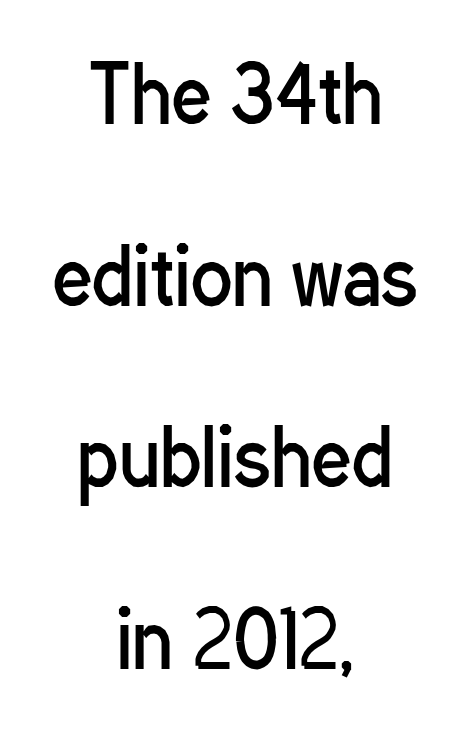
{"serif": "no", "italic": "no", "bold": "no", "weight": "regular", "width": "condensed", "stroke_contrast": "low", "x_height": "medium", "monospaced": "no", "underline": "no", "align": "center", "line_spacing": "loose", "line_spacing_ratio": 2.36, "letter_spacing": "normal", "letter_spacing_em": 0.0, "glyph_px": 77}
